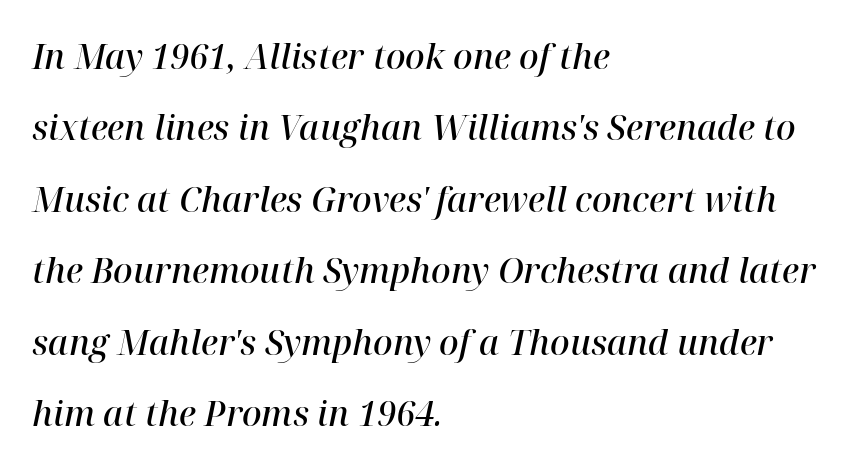
{"serif": "yes", "italic": "yes", "lean": "right", "slant_degrees": 12, "bold": "semi", "weight": "semibold", "width": "normal", "stroke_contrast": "high", "x_height": "medium", "monospaced": "no", "underline": "no", "align": "left", "line_spacing": "loose", "line_spacing_ratio": 2.1, "letter_spacing": "normal", "letter_spacing_em": 0.0, "glyph_px": 34}
